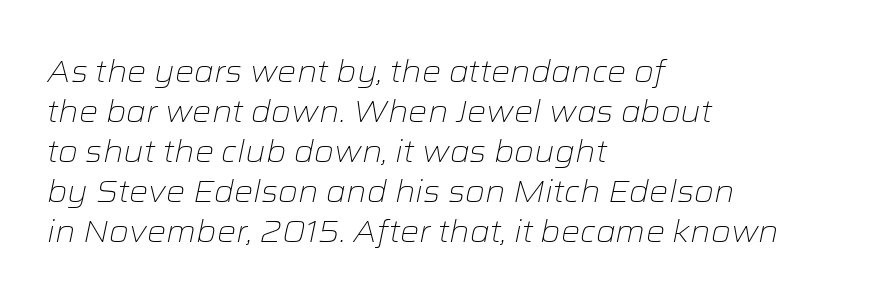
Horizontally, the lines are justified to the leading edge only. Descender tails drop into unmarked territory. Regular leading. The weight would be labelled regular, book, light, or lighter still.
